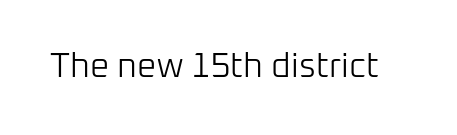
The image shows 34 px light sans-serif type, upright; set normal letter spacing, not underlined; low stroke contrast and a medium x-height.
